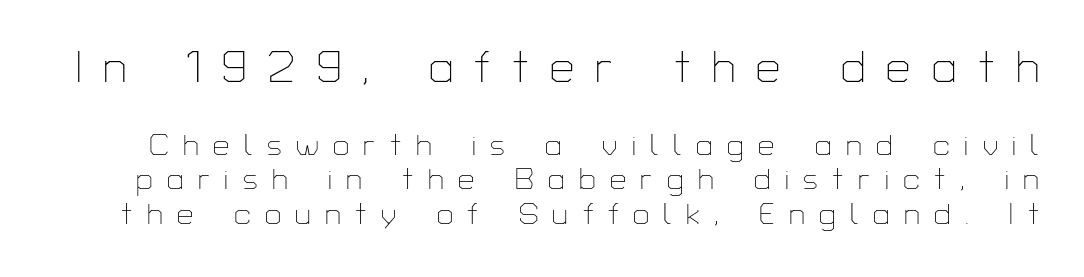
{"serif": "no", "italic": "no", "bold": "no", "weight": "thin", "width": "normal", "stroke_contrast": "low", "x_height": "medium", "monospaced": "no", "underline": "no", "line_spacing_ratio": 1.18, "letter_spacing": "wide", "letter_spacing_em": 0.5, "larger_block": "first", "size_ratio": 1.48, "glyph_px": 43}
